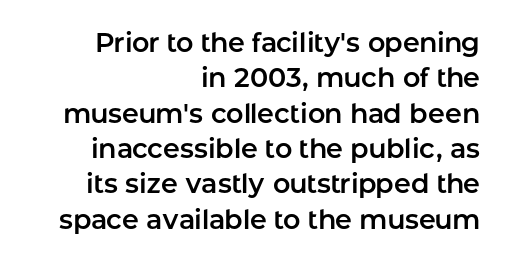
The image shows 27 px text type, upright; set right-aligned, normal line spacing (1.31x), normal letter spacing, not underlined.
